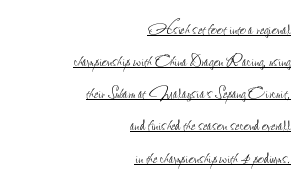
{"bold": "no", "underline": "yes", "align": "right", "line_spacing": "normal", "line_spacing_ratio": 1.53, "letter_spacing": "normal", "letter_spacing_em": 0.0, "glyph_px": 21}
